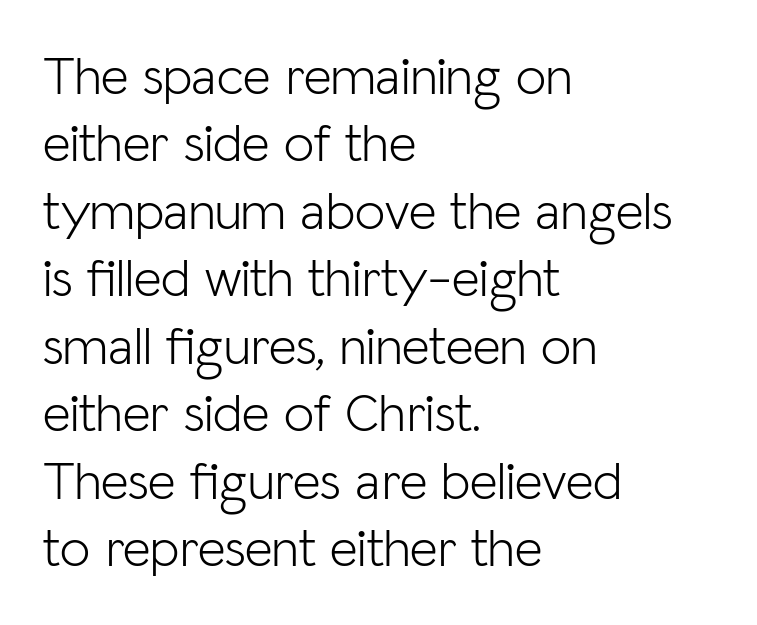
Each letter keeps its own natural width here, so spacing adapts to shape. Characters follow at the spacing the type designer built in. Summary of vertical rhythm: regular, with standard interline spacing. Only glyphs here, with clear space below each row.
